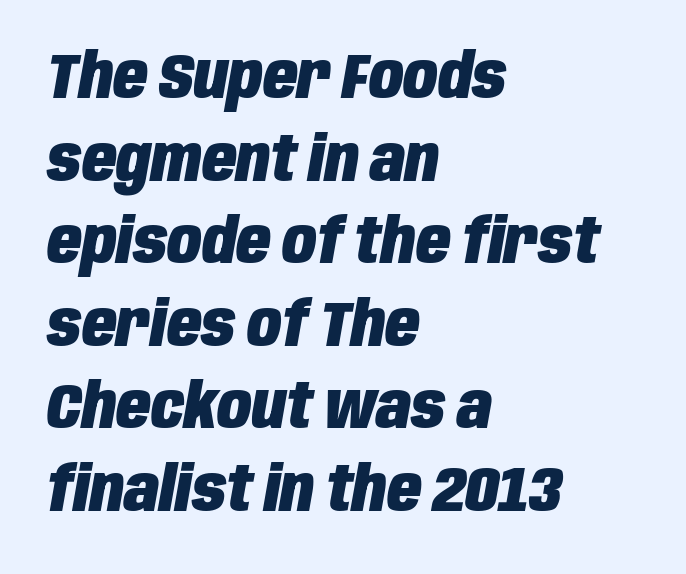
The image shows 63 px heavy, condensed type, italic (leaning right); set left-aligned, normal line spacing (1.31x), normal letter spacing, not underlined; low stroke contrast and a large x-height.
